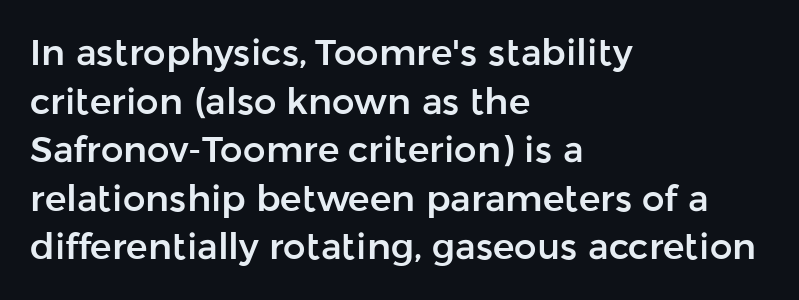
The image shows 36 px sans-serif type, upright; set left-aligned, normal line spacing (1.35x), normal letter spacing, not underlined; low stroke contrast and a medium x-height.
